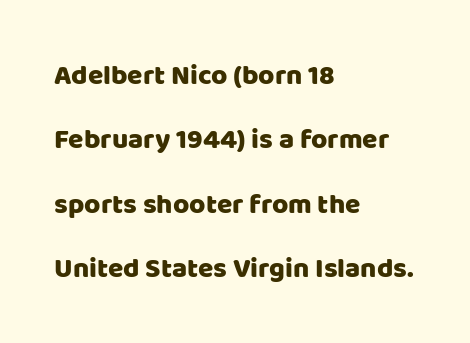
{"serif": "no", "italic": "no", "width": "normal", "stroke_contrast": "low", "x_height": "large", "monospaced": "no", "underline": "no", "align": "left", "line_spacing": "loose", "line_spacing_ratio": 2.3, "letter_spacing": "normal", "letter_spacing_em": 0.0, "glyph_px": 28}
